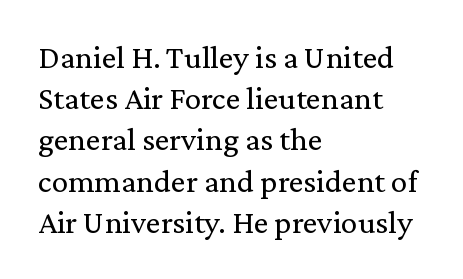
The image shows 33 px regular-weight serif type, upright; set left-aligned, normal line spacing (1.25x), normal letter spacing, not underlined; medium stroke contrast and a medium x-height.
